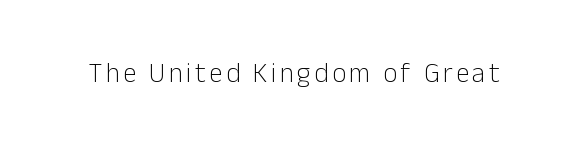
{"italic": "no", "bold": "no", "underline": "no", "glyph_px": 27}
